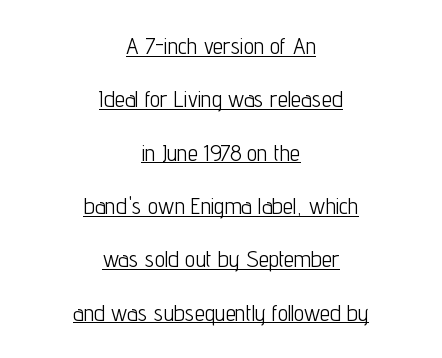
Q: Is the text bold? A: No.
Q: Is the text italic (slanted)? A: No, it is upright.
Q: Is the text underlined? A: Yes.
Q: How is the paragraph aligned? A: Centered.
Q: Is the spacing between letters normal or unusually wide? A: Normal.
Q: Is the spacing between lines tight, normal or loose? A: Loose.
